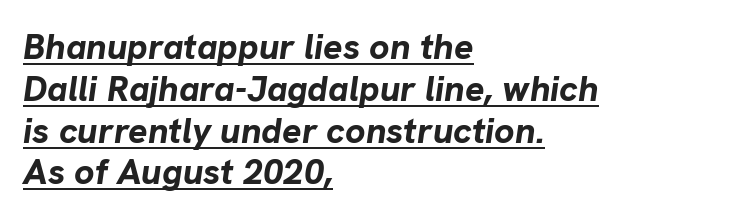
{"italic": "yes", "lean": "right", "slant_degrees": 8, "bold": "yes", "weight": "bold", "width": "normal", "stroke_contrast": "low", "x_height": "medium", "monospaced": "no", "underline": "yes", "align": "left", "line_spacing_ratio": 1.16, "letter_spacing": "normal", "letter_spacing_em": 0.0, "glyph_px": 36}
